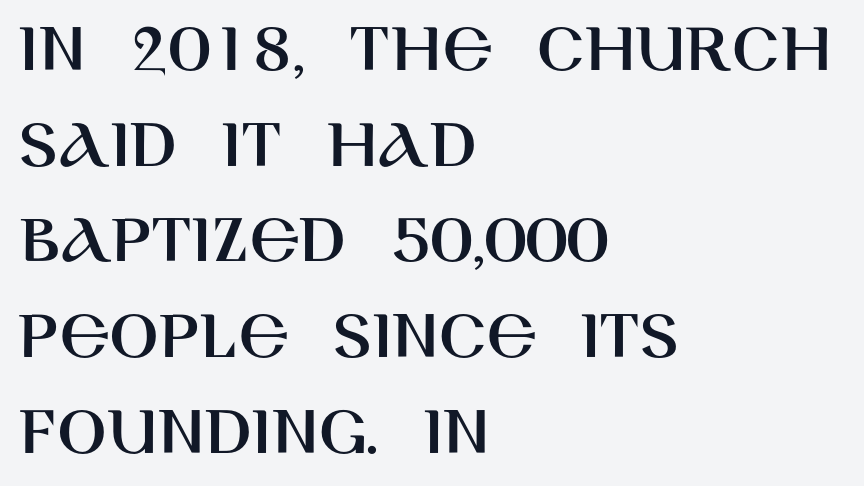
The image shows 73 px sans-serif type, upright; set left-aligned, normal line spacing (1.31x), normal letter spacing, not underlined; high stroke contrast and a large x-height.
